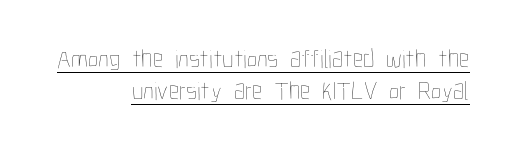
Typeset ragged left — the right edge is the straight one. What decoration does the sample have? An underline. The letters sit at their default tracking, neither squeezed nor spread. Tall strokes in this sample are plumb rather than angled. Stems here are at most as thick as an everyday book face.
